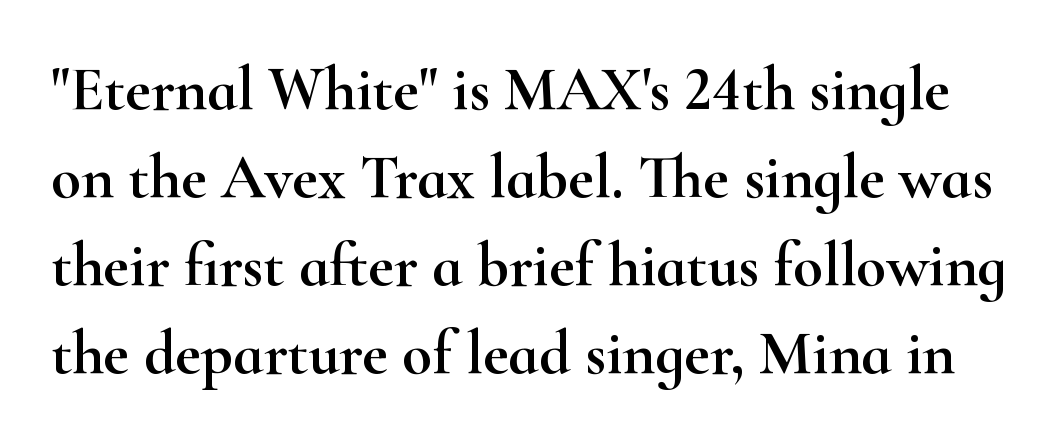
The line-height multiplier appears to be the usual default. A serif font was chosen for this passage. In terms of posture, this sample is upright. Spacing verdict: proportional, widths tailored to each character.
